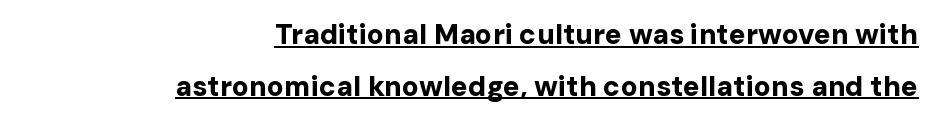
The image shows 28 px bold sans-serif type, upright; set right-aligned, line spacing 1.84x, normal letter spacing, underlined; low stroke contrast and a medium x-height.
